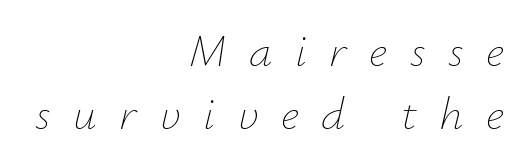
{"italic": "yes", "lean": "right", "slant_degrees": 12, "bold": "no", "weight": "thin", "width": "normal", "stroke_contrast": "low", "x_height": "small", "monospaced": "no", "underline": "no", "align": "right", "line_spacing": "normal", "line_spacing_ratio": 1.33, "letter_spacing": "wide", "letter_spacing_em": 0.48, "glyph_px": 47}
